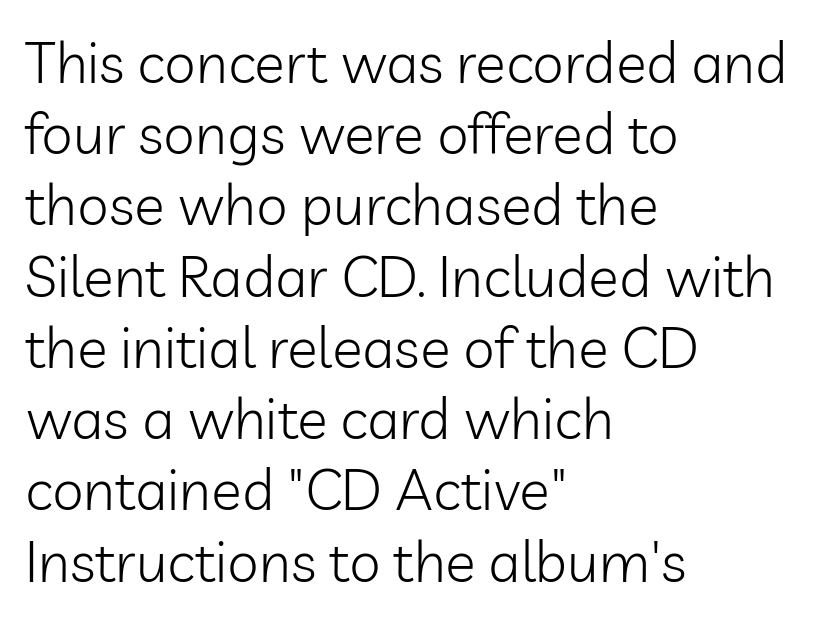
{"serif": "no", "italic": "no", "bold": "no", "weight": "light", "width": "normal", "stroke_contrast": "low", "x_height": "medium", "monospaced": "no", "underline": "no", "align": "left", "line_spacing": "normal", "line_spacing_ratio": 1.25, "letter_spacing": "normal", "letter_spacing_em": 0.0, "glyph_px": 57}
